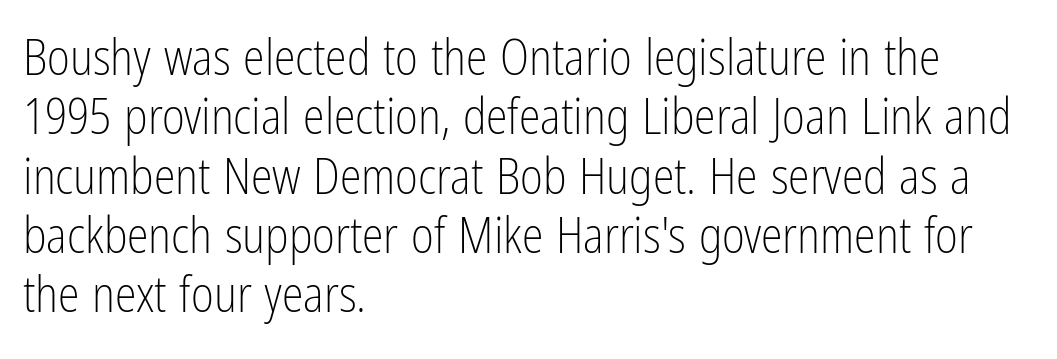
The image shows 49 px light, condensed sans-serif type, upright; set left-aligned, line spacing 1.21x, normal letter spacing, not underlined; low stroke contrast and a medium x-height.
